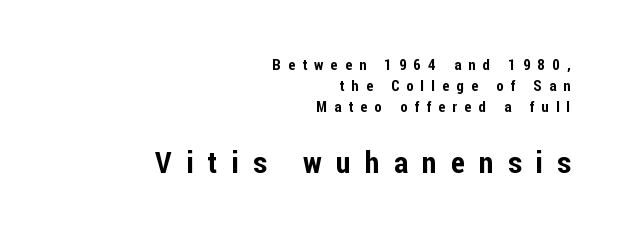
Q: Is the text italic (slanted)? A: No, it is upright.
Q: Is the typeface a serif or a sans-serif typeface? A: Sans-serif.
Q: Is the text underlined? A: No.
Q: How is the paragraph aligned? A: Right-aligned.
Q: Is the spacing between letters normal or unusually wide? A: Unusually wide.
Q: Is the spacing between lines tight, normal or loose? A: Normal.
Q: Which block of text is set in a larger size, the first (top) or the second (bottom)? A: The second (bottom) one.
Q: Width (condensed, normal, or wide)? A: Condensed.
Q: Stroke contrast? A: Low.
Q: x-height? A: Medium.
Q: Monospaced? A: No.
